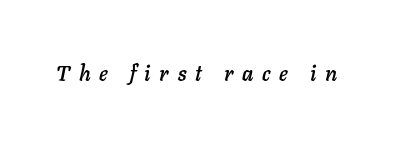
The letterforms stand isolated, each surrounded by extra space. The axis of the letterforms is tilted away from vertical. The specimen omits any rule beneath the text block's lines.
